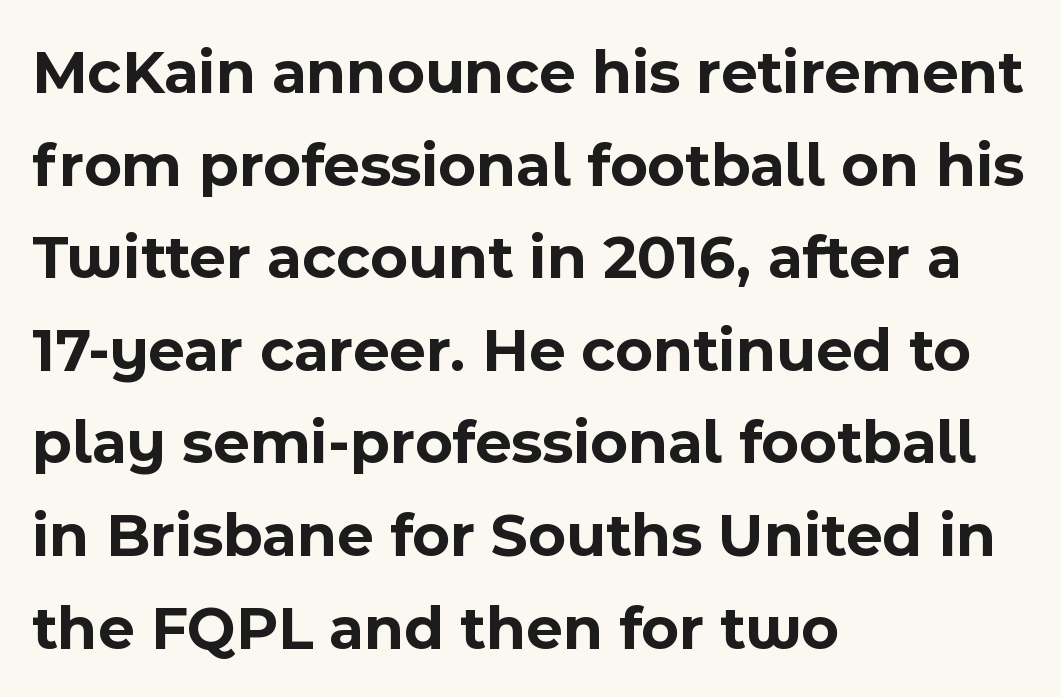
This is roman type, the default non-slanted kind. Nobody touched the tracking dial on this one. Caption: bold face, heavy strokes. Serif or sans? Sans — the stroke terminals are bare. This sample has the flowing, uneven cadence of proportional lettering.
